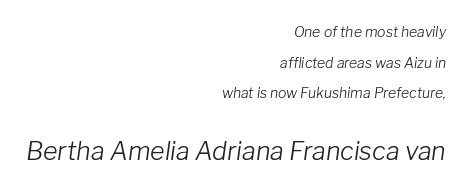
The ragged edge is on the left, which tells us the setting is flush right. Plain, unruled lines of type. Stroke mass is kept to a normal reading level or below. A great deal of white space separates one row of letters from the next. The later block is typeset at a bigger size than the earlier block.
